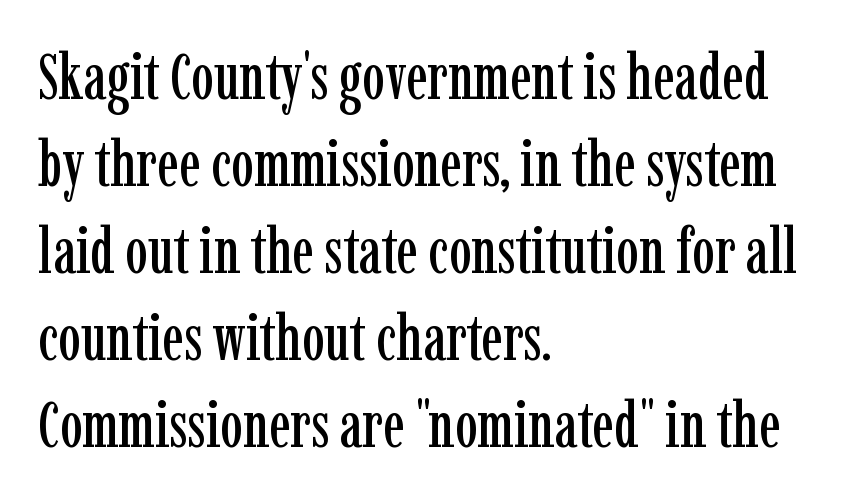
Q: Is the text italic (slanted)? A: No, it is upright.
Q: Is the typeface a serif or a sans-serif typeface? A: Serif.
Q: Is the text underlined? A: No.
Q: How is the paragraph aligned? A: Left-aligned.
Q: Is the spacing between letters normal or unusually wide? A: Normal.
Q: Is the spacing between lines tight, normal or loose? A: Normal.
Q: Width (condensed, normal, or wide)? A: Condensed.
Q: Stroke contrast? A: Low.
Q: x-height? A: Medium.
Q: Monospaced? A: No.
